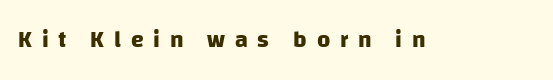
The image shows 23 px bold type; set unusually wide letter spacing (+0.42 em), not underlined.
